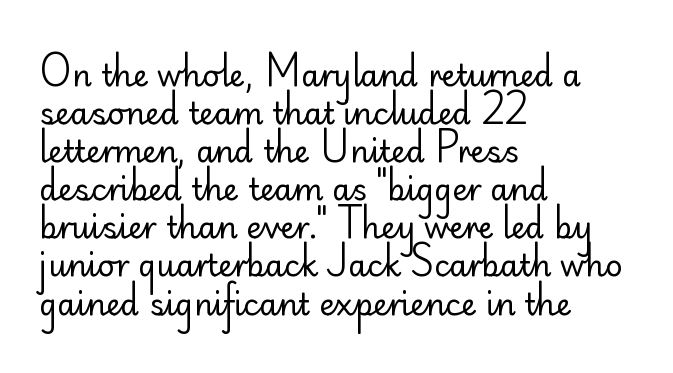
Posture: vertical. The area under the type is left untouched. If you drew a ruler down the left edge, every line would touch it. Proportional: the letters do not fall into vertical columns. Serif or sans? Sans — the stroke terminals are bare.
